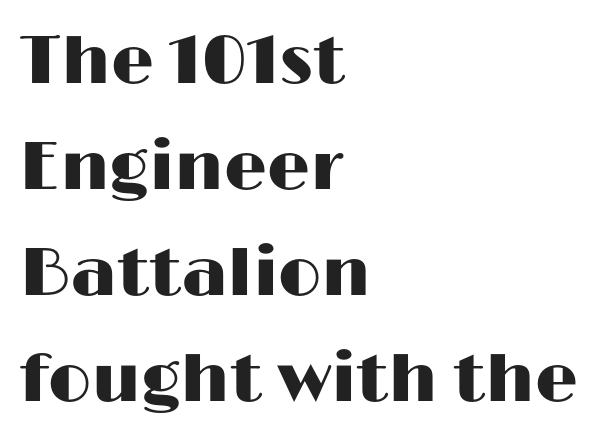
The image shows 68 px wide sans-serif type, upright; set left-aligned, normal line spacing (1.56x), normal letter spacing, not underlined; high stroke contrast and a medium x-height.
